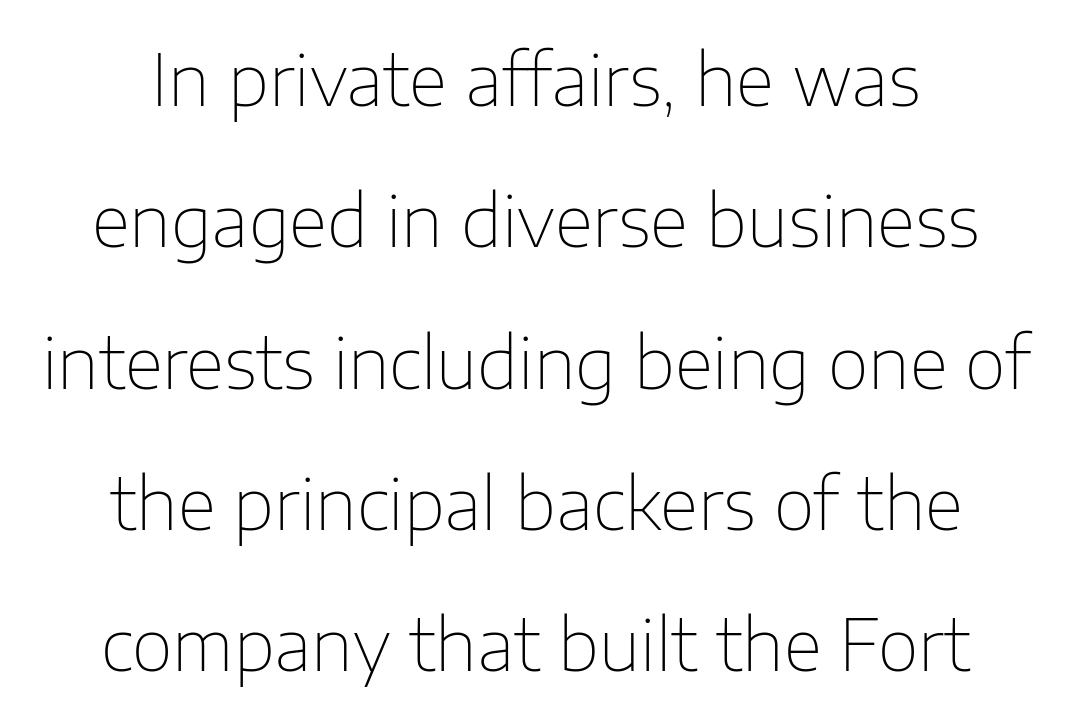
{"serif": "no", "italic": "no", "bold": "no", "weight": "thin", "width": "normal", "stroke_contrast": "low", "x_height": "medium", "monospaced": "no", "underline": "no", "align": "center", "line_spacing": "loose", "line_spacing_ratio": 1.99, "letter_spacing": "normal", "letter_spacing_em": 0.0, "glyph_px": 71}
